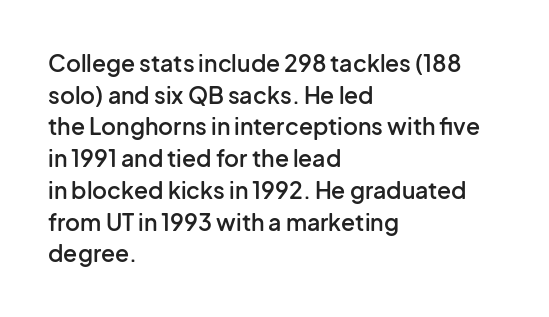
How would I describe the line gaps? Plain and ordinary. A fair bit of extra ink — the face is semibold, not bold. Check the space under the baseline: it is left empty. Style check: upright.
